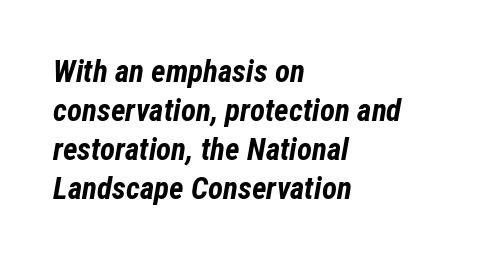
Every character sits at an angle, as italics do. The zone under the glyphs is completely vacant. The lines sit at an ordinary, default distance from one another. This is heavy type, rendered in bold. Compared with typical body copy, the letter spacing here is the same.
